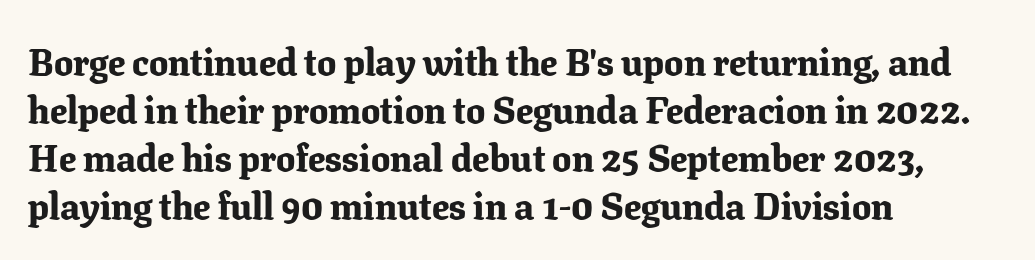
The passage is arranged the way most books set body copy — flush left. Italic: no, the glyphs are upright roman. In terms of weight, the rendering is a true, heavy bold. The strip under each line holds only bare page. Normally led — the rows are evenly, conventionally spaced. Between one letter and the next there's only the usual sliver of space.
